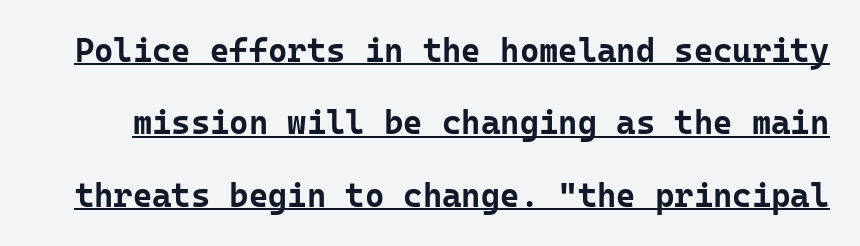
The image shows 33 px bold sans-serif type, upright, monospaced; set loose line spacing (2.19x), normal letter spacing, underlined; low stroke contrast and a medium x-height.
